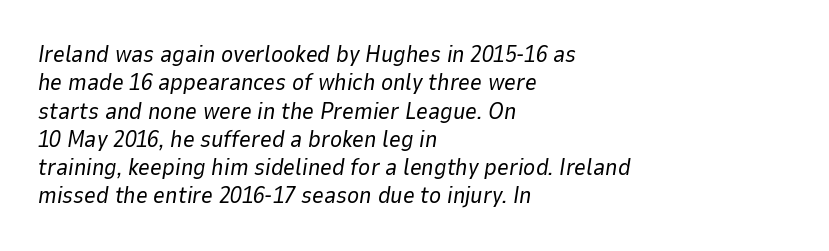
Q: Is the text bold? A: No.
Q: Is the text italic (slanted)? A: Yes, it leans right by about 9 degrees.
Q: Is the text underlined? A: No.
Q: How is the paragraph aligned? A: Left-aligned.
Q: Is the spacing between letters normal or unusually wide? A: Normal.
